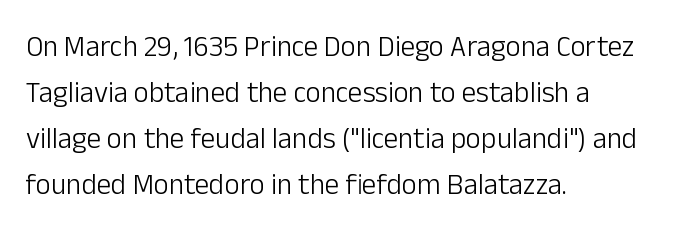
Q: Is the text bold? A: No.
Q: Is the text italic (slanted)? A: No, it is upright.
Q: Is the typeface a serif or a sans-serif typeface? A: Sans-serif.
Q: Is the text underlined? A: No.
Q: How is the paragraph aligned? A: Left-aligned.
Q: Is the spacing between letters normal or unusually wide? A: Normal.
Q: Is the spacing between lines tight, normal or loose? A: Normal.
Q: Width (condensed, normal, or wide)? A: Normal.
Q: Stroke contrast? A: Low.
Q: x-height? A: Medium.
Q: Monospaced? A: No.
